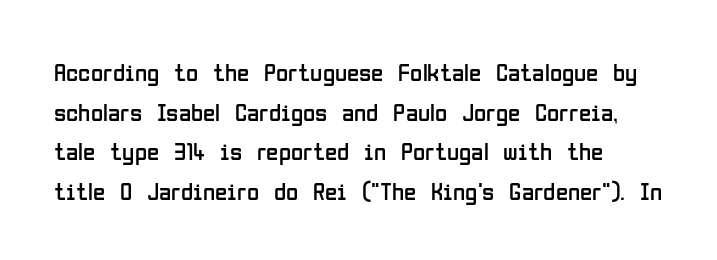
The typeface has the unassuming heft of standard copy or less. This sample uses an upright cut, with every glyph sitting square on the baseline. These lines keep a tight, regular rhythm from letter to letter. The foot of each line stays bare and open. What's the leading like? Ordinary, nothing unusual.
